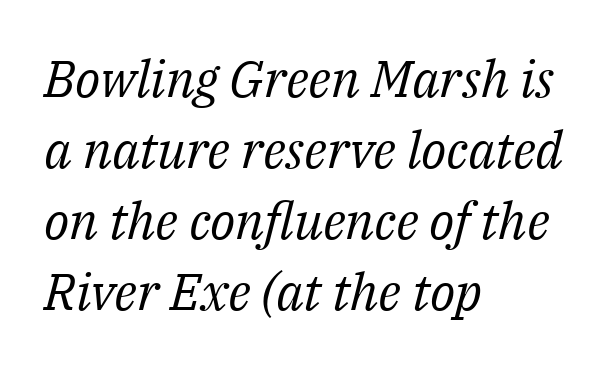
{"serif": "yes", "italic": "yes", "lean": "right", "slant_degrees": 14, "bold": "no", "weight": "regular", "width": "normal", "stroke_contrast": "medium", "x_height": "medium", "monospaced": "no", "underline": "no", "align": "left", "line_spacing": "normal", "line_spacing_ratio": 1.39, "letter_spacing": "normal", "letter_spacing_em": 0.0, "glyph_px": 51}
